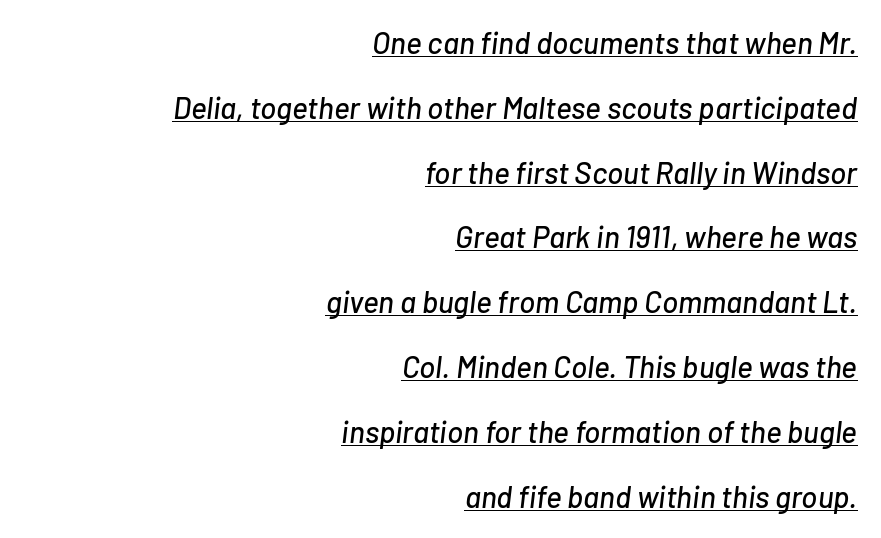
{"italic": "yes", "lean": "right", "slant_degrees": 7, "width": "normal", "stroke_contrast": "low", "x_height": "medium", "monospaced": "no", "underline": "yes", "align": "right", "line_spacing": "loose", "line_spacing_ratio": 2.16, "letter_spacing": "normal", "letter_spacing_em": 0.0, "glyph_px": 30}
